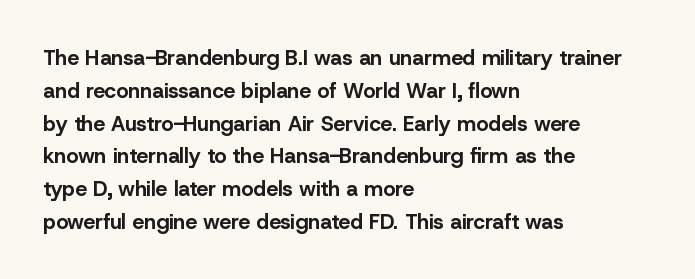
The image shows 21 px bold type, upright; set left-aligned, normal line spacing (1.56x), normal letter spacing, not underlined.
